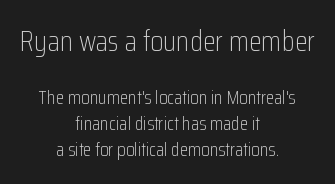
The image shows 29 px light, condensed sans-serif type, upright; set centered, normal line spacing (1.39x), normal letter spacing, not underlined; the first (top) block is 1.53x larger; low stroke contrast and a medium x-height.
